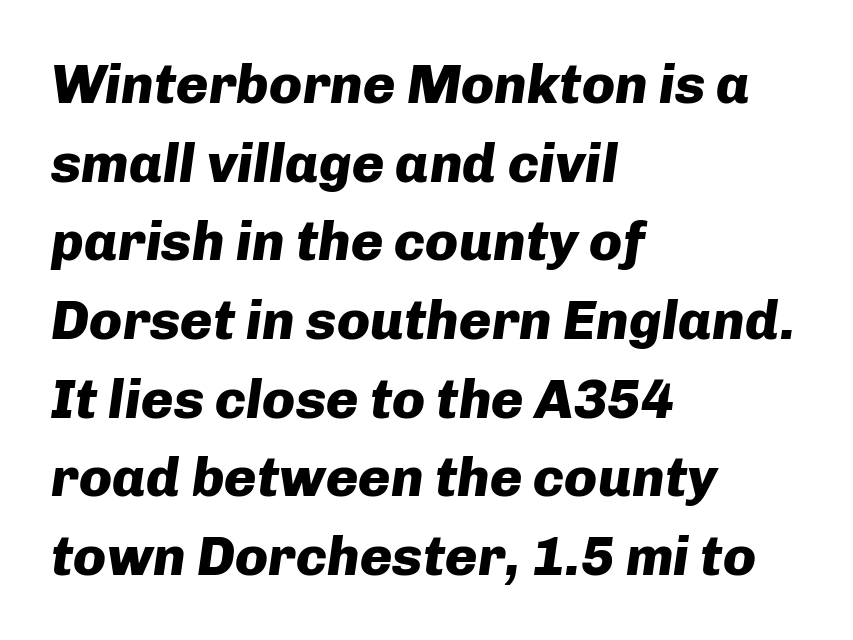
The image shows 55 px heavy type, italic (leaning right); set left-aligned, normal line spacing (1.43x), normal letter spacing, not underlined; low stroke contrast and a medium x-height.
